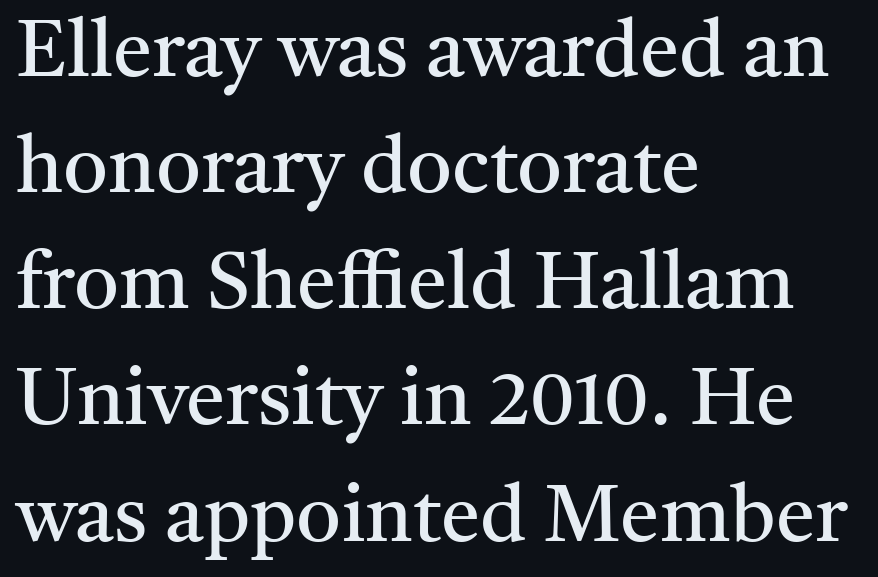
Ink coverage per letter is moderate at most. The tracking reads as untouched default to a designer's eye. The space beneath each line is pristine and unruled. Proportional: the letters do not fall into vertical columns. In terms of leading, this rendering sits right in the middle.
